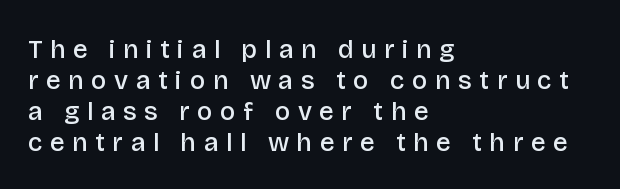
Characters follow at a spacing far wider than the type designer built in. Look at the stroke-to-counter ratio: somewhat heavy, a semibold. Plain, unruled lines of type. In CSS terms this would be text-align: left.
